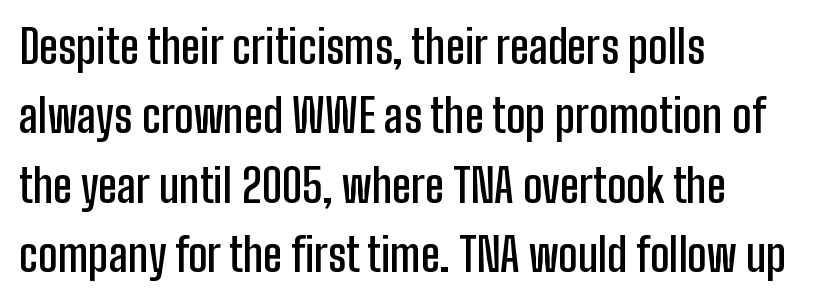
Visually the block forms a straight wall on the left and a jagged coastline on the right. Any mark beneath the type? The region is blank. The letters stand upright; this is a roman face. In terms of leading, this rendering sits right in the middle. The tracking reads as untouched default to a designer's eye.
